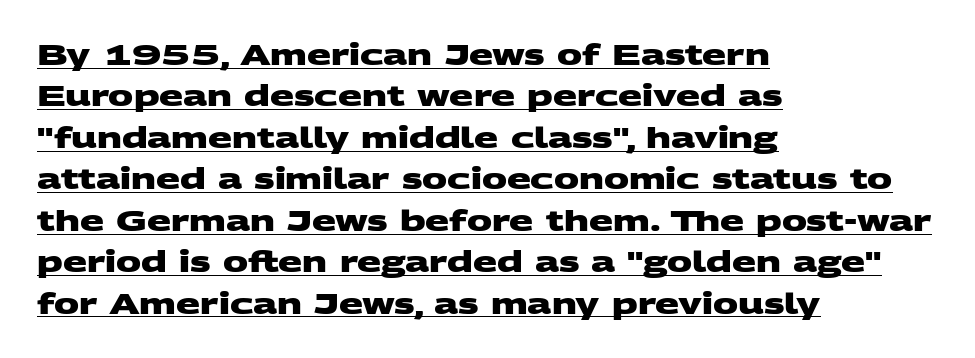
Q: Is the text bold? A: Yes.
Q: Is the typeface a serif or a sans-serif typeface? A: Sans-serif.
Q: Is the text underlined? A: Yes.
Q: How is the paragraph aligned? A: Left-aligned.
Q: Is the spacing between letters normal or unusually wide? A: Normal.
Q: Is the spacing between lines tight, normal or loose? A: Normal.
Q: Width (condensed, normal, or wide)? A: Wide.
Q: Stroke contrast? A: Medium.
Q: x-height? A: Large.
Q: Monospaced? A: No.
